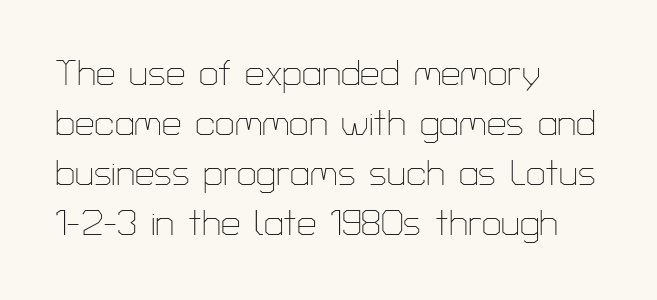
The image shows 35 px thin sans-serif type, upright; set left-aligned, normal line spacing (1.43x), normal letter spacing, not underlined; low stroke contrast and a medium x-height.
